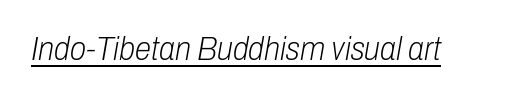
{"italic": "yes", "lean": "right", "slant_degrees": 10, "bold": "no", "weight": "light", "width": "condensed", "stroke_contrast": "low", "x_height": "medium", "monospaced": "no", "underline": "yes", "letter_spacing": "normal", "letter_spacing_em": 0.0, "glyph_px": 33}
